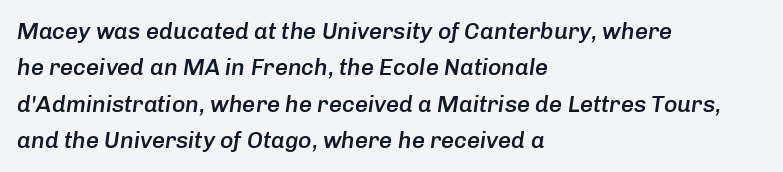
The tracking reads as untouched default to a designer's eye. Leftover space on each line is placed entirely after the last word. Evenly set lines give the paragraph a standard silhouette. What weight is shown? A semibold, between regular and bold. Unmarked baselines from the first word to the last. The specimen reads as italic at a glance.
